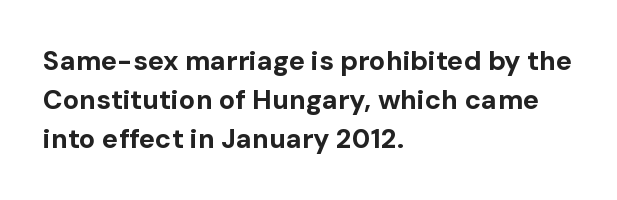
Line starts are locked; line ends wander. On the weight axis this lands at bold, roughly 700. Italic: no, the glyphs are upright roman. Glance below the letters and you will spot only blank space.
